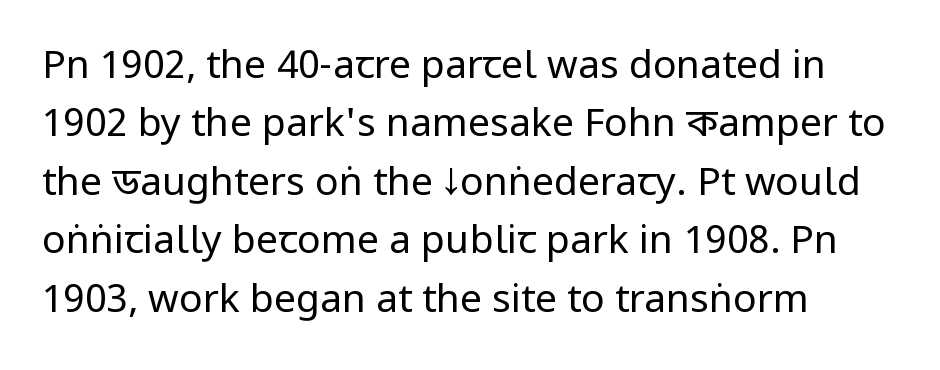
{"serif": "no", "italic": "no", "bold": "no", "weight": "regular", "width": "condensed", "stroke_contrast": "low", "x_height": "large", "monospaced": "no", "underline": "no", "align": "left", "line_spacing": "normal", "line_spacing_ratio": 1.5, "letter_spacing": "normal", "letter_spacing_em": 0.0, "glyph_px": 39}
